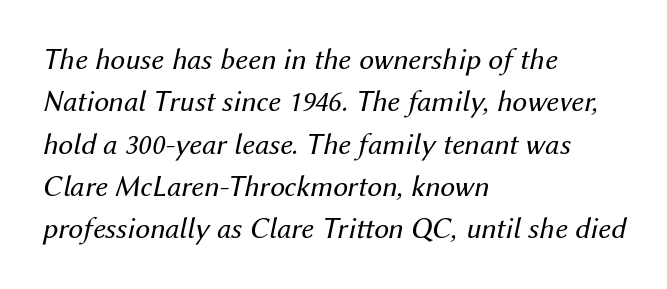
Q: Is the text bold? A: No.
Q: Is the text italic (slanted)? A: Yes, it leans right by about 12 degrees.
Q: Is the text underlined? A: No.
Q: How is the paragraph aligned? A: Left-aligned.
Q: Is the spacing between letters normal or unusually wide? A: Normal.
Q: Is the spacing between lines tight, normal or loose? A: Normal.
Q: Width (condensed, normal, or wide)? A: Normal.
Q: Stroke contrast? A: Medium.
Q: x-height? A: Medium.
Q: Monospaced? A: No.
